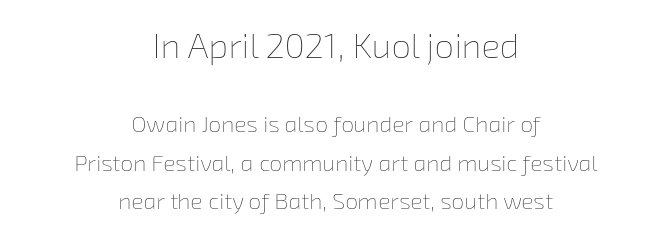
Q: Is the text bold? A: No.
Q: Is the text underlined? A: No.
Q: How is the paragraph aligned? A: Centered.
Q: Is the spacing between letters normal or unusually wide? A: Normal.
Q: Is the spacing between lines tight, normal or loose? A: Normal.
Q: Which block of text is set in a larger size, the first (top) or the second (bottom)? A: The first (top) one.
Q: Width (condensed, normal, or wide)? A: Normal.
Q: Stroke contrast? A: Low.
Q: x-height? A: Medium.
Q: Monospaced? A: No.
